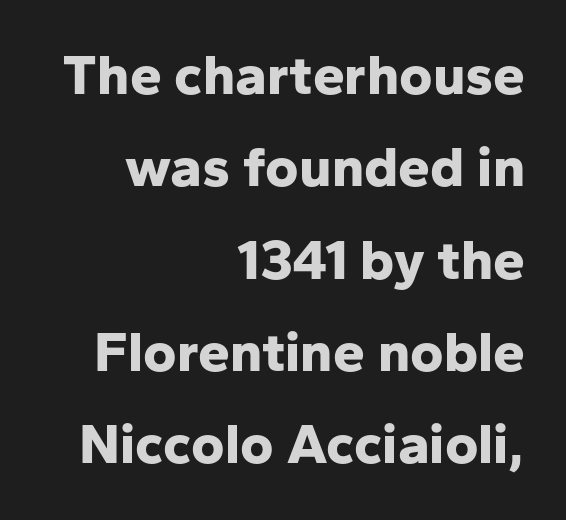
Nothing sits at the stroke ends, so this counts as sans-serif. Default kerning and tracking; the words read as compact shapes. The lines sit at an ordinary, default distance from one another. The face used here has the dense, thick strokes of a bold. Visually the block forms a straight wall on the right and a jagged coastline on the left.
